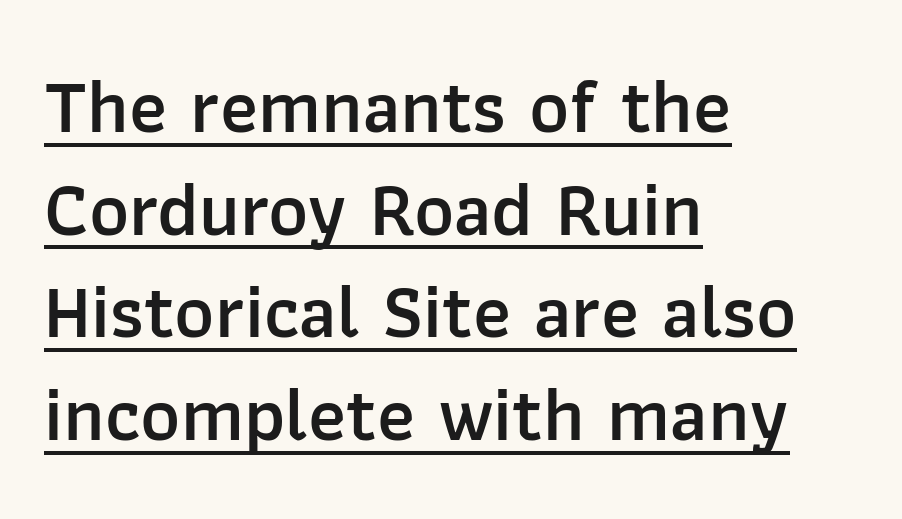
Underlining? Definitely there. Honestly, the row spacing looks completely unremarkable. Words appear dense and cohesive because spacing is normal. As a designer I'd log this as weight 600, semibold.
